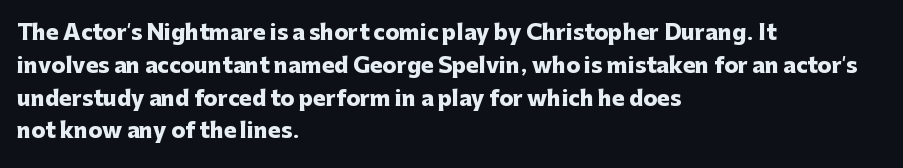
Q: Is the text bold? A: Yes.
Q: Is the text italic (slanted)? A: No, it is upright.
Q: Is the text underlined? A: No.
Q: How is the paragraph aligned? A: Left-aligned.
Q: Is the spacing between letters normal or unusually wide? A: Normal.
Q: Is the spacing between lines tight, normal or loose? A: Normal.
